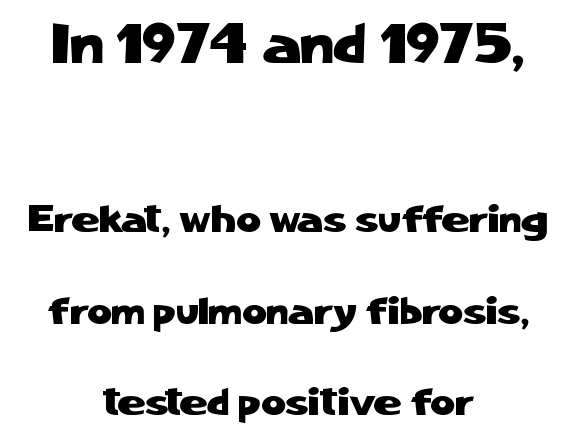
Q: Is the text italic (slanted)? A: No, it is upright.
Q: Is the typeface a serif or a sans-serif typeface? A: Sans-serif.
Q: Is the text underlined? A: No.
Q: How is the paragraph aligned? A: Centered.
Q: Is the spacing between letters normal or unusually wide? A: Normal.
Q: Is the spacing between lines tight, normal or loose? A: Loose.
Q: Which block of text is set in a larger size, the first (top) or the second (bottom)? A: The first (top) one.
Q: Width (condensed, normal, or wide)? A: Normal.
Q: Stroke contrast? A: Low.
Q: x-height? A: Medium.
Q: Monospaced? A: No.
